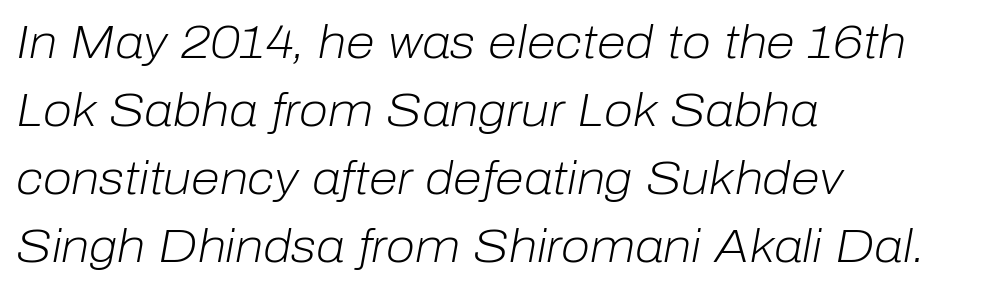
Q: Is the text bold? A: No.
Q: Is the text italic (slanted)? A: Yes, it leans right by about 10 degrees.
Q: Is the text underlined? A: No.
Q: How is the paragraph aligned? A: Left-aligned.
Q: Is the spacing between letters normal or unusually wide? A: Normal.
Q: Is the spacing between lines tight, normal or loose? A: Normal.
Q: Width (condensed, normal, or wide)? A: Normal.
Q: Stroke contrast? A: Low.
Q: x-height? A: Medium.
Q: Monospaced? A: No.
